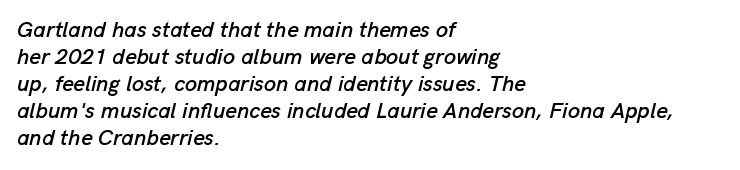
The image shows 22 px text type, italic (leaning right); set left-aligned, line spacing 1.23x, normal letter spacing, not underlined.
